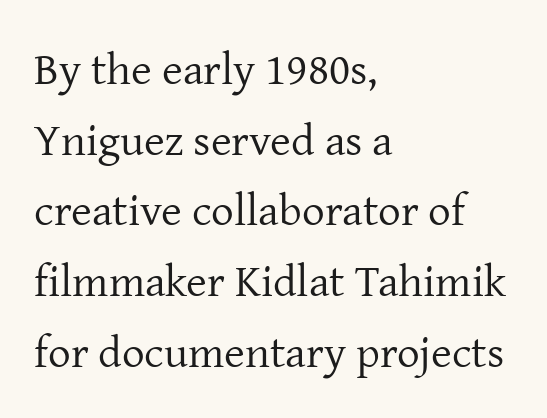
Horizontal alignment here is leftward, the default for most running prose. Quick note: interline space is typical. Glance below the letters and you will spot only blank space. Character widths vary here, with narrow letters taking less room than wide ones.
